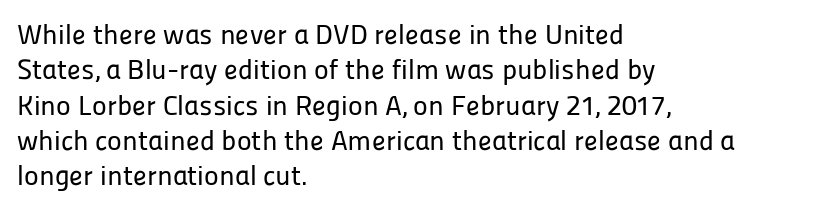
These lines are rendered in a variable-pitch font. Beneath every word, the page is bare. Vertically, the passage feels balanced, rows spaced as you'd expect. The characters display no serif detailing; their extremities are plain. The gaps between neighbouring characters are ordinary and unremarkable.
